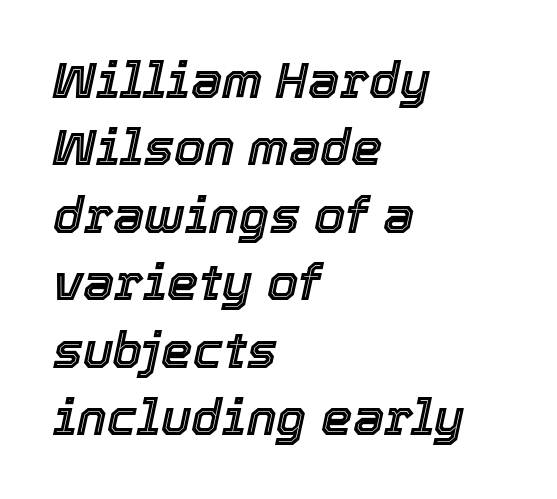
Q: Is the text italic (slanted)? A: Yes, it leans right by about 12 degrees.
Q: Is the text underlined? A: No.
Q: How is the paragraph aligned? A: Left-aligned.
Q: Is the spacing between letters normal or unusually wide? A: Normal.
Q: Is the spacing between lines tight, normal or loose? A: Normal.
Q: Width (condensed, normal, or wide)? A: Normal.
Q: x-height? A: Medium.
Q: Monospaced? A: No.
